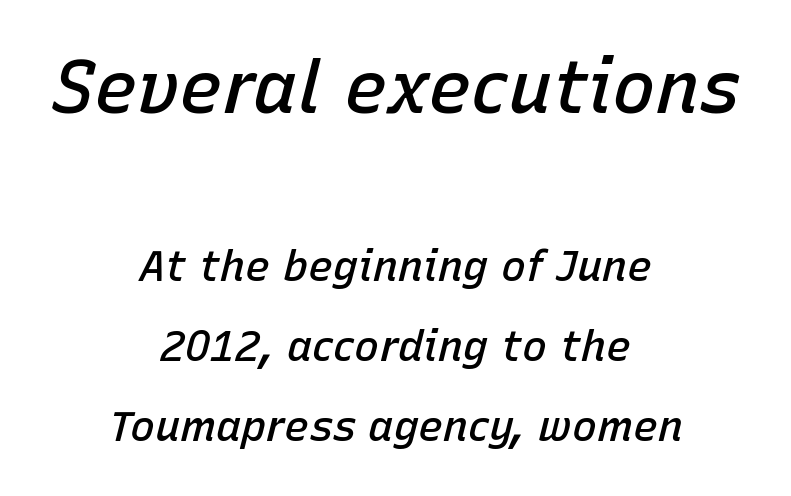
Q: Is the text bold? A: Semi-bold.
Q: Is the text italic (slanted)? A: Yes, it leans right by about 15 degrees.
Q: Is the text underlined? A: No.
Q: How is the paragraph aligned? A: Centered.
Q: Is the spacing between letters normal or unusually wide? A: Normal.
Q: Is the spacing between lines tight, normal or loose? A: Loose.
Q: Which block of text is set in a larger size, the first (top) or the second (bottom)? A: The first (top) one.
Q: Width (condensed, normal, or wide)? A: Normal.
Q: Stroke contrast? A: Low.
Q: x-height? A: Medium.
Q: Monospaced? A: No.
